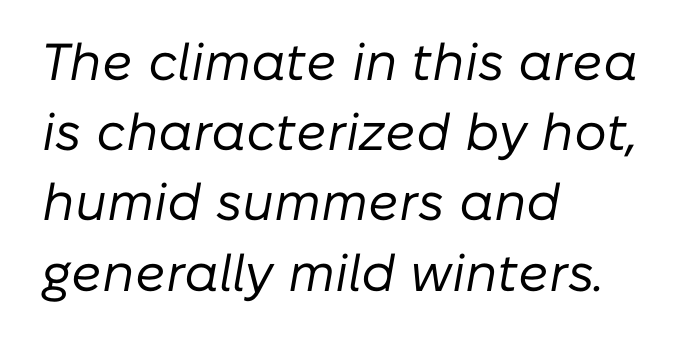
The image shows 52 px regular-weight type, italic (leaning right); set left-aligned, normal line spacing (1.35x), normal letter spacing, not underlined; low stroke contrast and a medium x-height.
